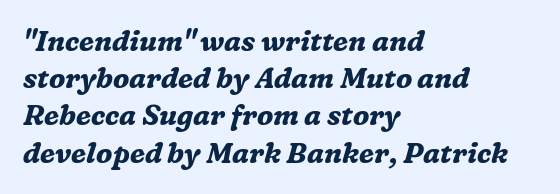
Compared with a centered layout, this one pins lines to the left instead. The letters are slanted; this is an italic face. Do the characters align in a grid? No, the font is proportional. Look at the tracking — it's just the regular setting, nothing added. The glyphs have the mass of a bold cut.
